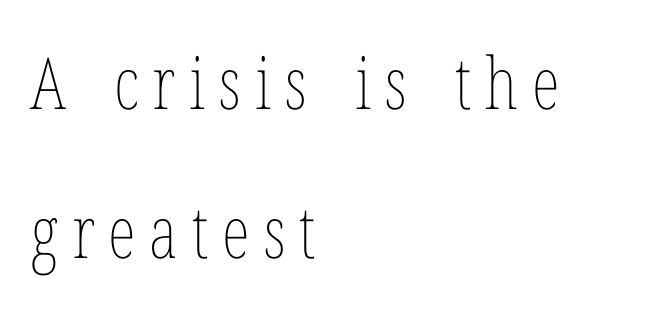
The image shows 72 px thin, condensed type, upright; set left-aligned, loose line spacing (2.07x), not underlined; low stroke contrast and a medium x-height.
